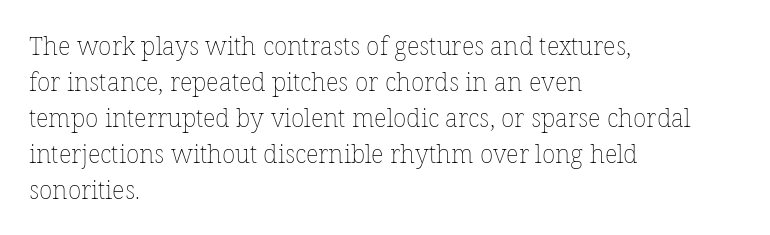
{"italic": "no", "bold": "no", "underline": "no", "align": "left", "line_spacing": "normal", "line_spacing_ratio": 1.44, "letter_spacing": "normal", "letter_spacing_em": 0.0, "glyph_px": 25}
